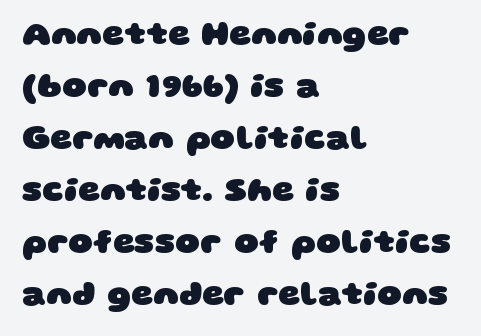
Q: Is the text bold? A: Yes.
Q: Is the typeface a serif or a sans-serif typeface? A: Sans-serif.
Q: Is the text underlined? A: No.
Q: How is the paragraph aligned? A: Left-aligned.
Q: Is the spacing between letters normal or unusually wide? A: Normal.
Q: Is the spacing between lines tight, normal or loose? A: Normal.
Q: Width (condensed, normal, or wide)? A: Wide.
Q: Stroke contrast? A: Low.
Q: x-height? A: Large.
Q: Monospaced? A: No.
